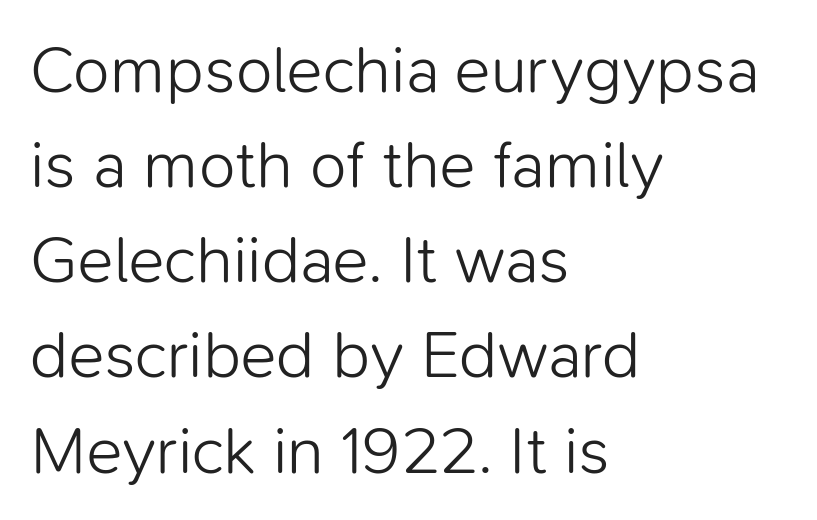
{"serif": "no", "italic": "no", "bold": "no", "weight": "light", "width": "normal", "stroke_contrast": "low", "x_height": "medium", "monospaced": "no", "underline": "no", "align": "left", "line_spacing": "normal", "line_spacing_ratio": 1.42, "letter_spacing": "normal", "letter_spacing_em": 0.0, "glyph_px": 67}
